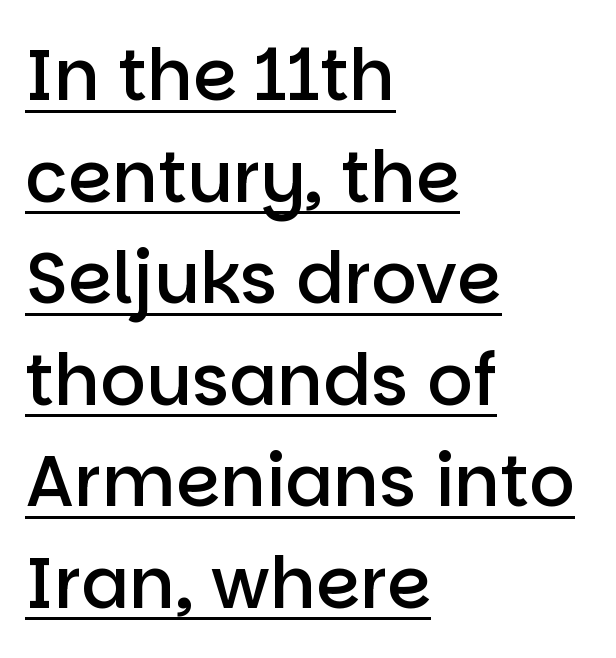
{"serif": "no", "italic": "no", "bold": "semi", "weight": "semibold", "width": "normal", "stroke_contrast": "low", "x_height": "large", "monospaced": "no", "underline": "yes", "align": "left", "line_spacing": "normal", "line_spacing_ratio": 1.43, "letter_spacing": "normal", "letter_spacing_em": 0.0, "glyph_px": 71}
